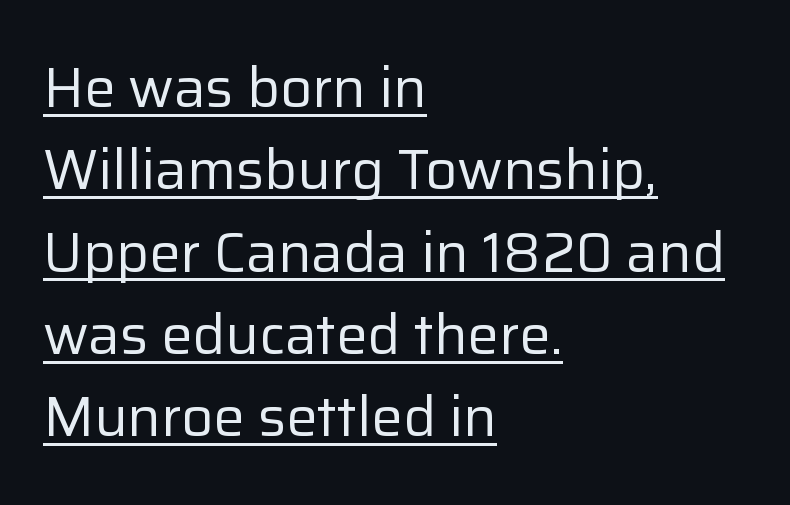
Grotesque or geometric, the face here clearly has no serifs. Here the glyphs are tracked normally, forming tight word shapes. You could not count columns in this text — the font is proportionally spaced. These glyphs show unthickened strokes, regular width or finer. Posture: upright roman. The designer left line spacing at the default.
